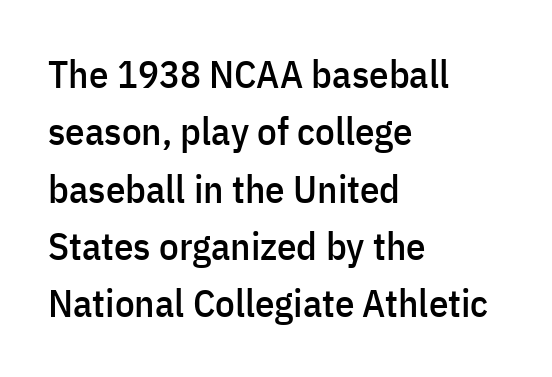
Q: Is the text italic (slanted)? A: No, it is upright.
Q: Is the typeface a serif or a sans-serif typeface? A: Sans-serif.
Q: Is the text underlined? A: No.
Q: How is the paragraph aligned? A: Left-aligned.
Q: Is the spacing between letters normal or unusually wide? A: Normal.
Q: Is the spacing between lines tight, normal or loose? A: Normal.
Q: Width (condensed, normal, or wide)? A: Condensed.
Q: Stroke contrast? A: Low.
Q: x-height? A: Medium.
Q: Monospaced? A: No.
